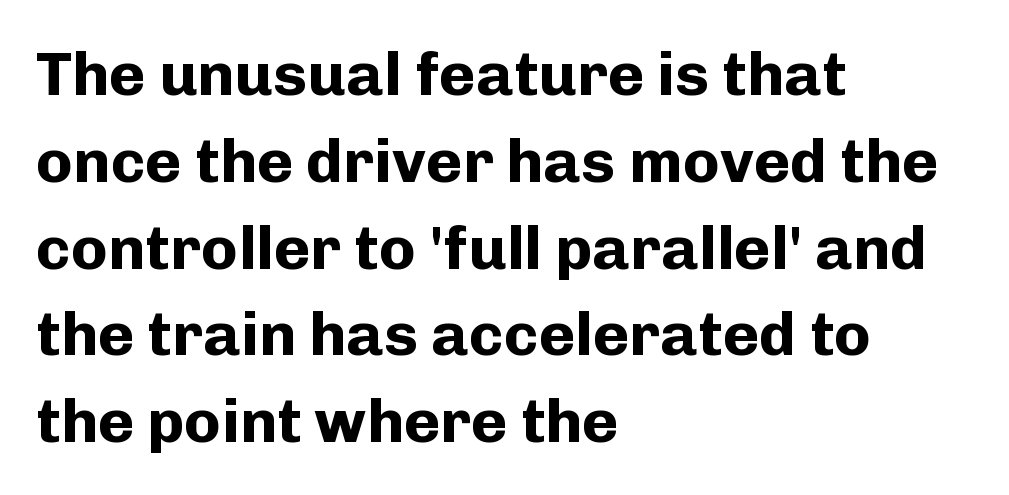
Q: Is the text bold? A: Yes.
Q: Is the text italic (slanted)? A: No, it is upright.
Q: Is the typeface a serif or a sans-serif typeface? A: Sans-serif.
Q: Is the text underlined? A: No.
Q: How is the paragraph aligned? A: Left-aligned.
Q: Is the spacing between letters normal or unusually wide? A: Normal.
Q: Is the spacing between lines tight, normal or loose? A: Normal.
Q: Width (condensed, normal, or wide)? A: Normal.
Q: Stroke contrast? A: Low.
Q: x-height? A: Medium.
Q: Monospaced? A: No.
